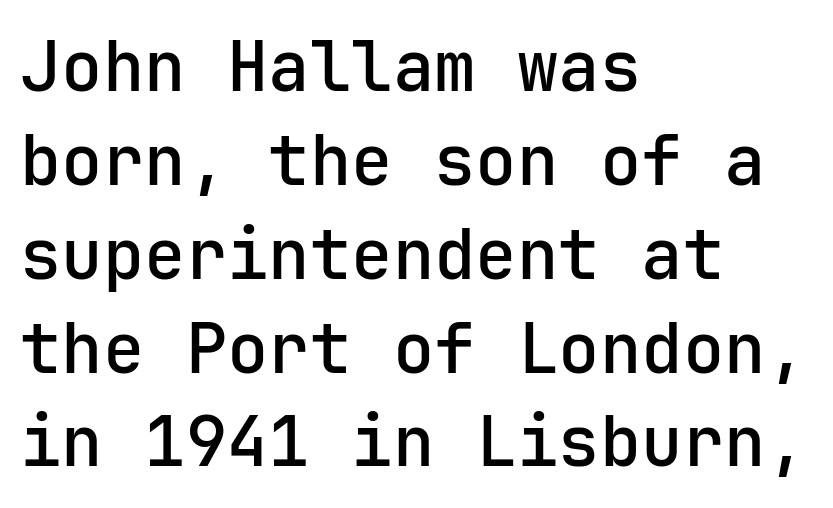
The image shows 69 px sans-serif type, upright, monospaced; set left-aligned, normal line spacing (1.36x), normal letter spacing, not underlined; low stroke contrast and a medium x-height.
